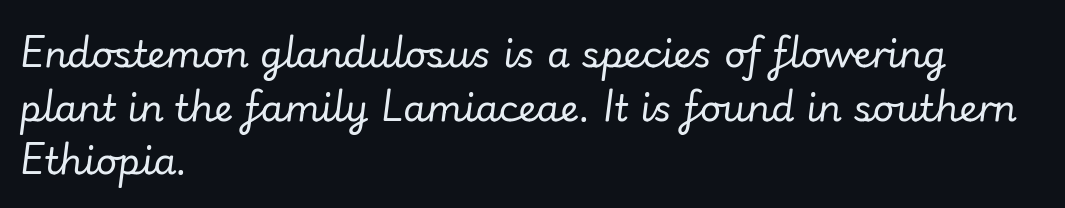
{"italic": "yes", "lean": "right", "slant_degrees": 7, "bold": "no", "weight": "regular", "width": "normal", "stroke_contrast": "low", "x_height": "small", "monospaced": "no", "underline": "no", "align": "left", "line_spacing": "normal", "line_spacing_ratio": 1.45, "letter_spacing": "normal", "letter_spacing_em": 0.0, "glyph_px": 37}
